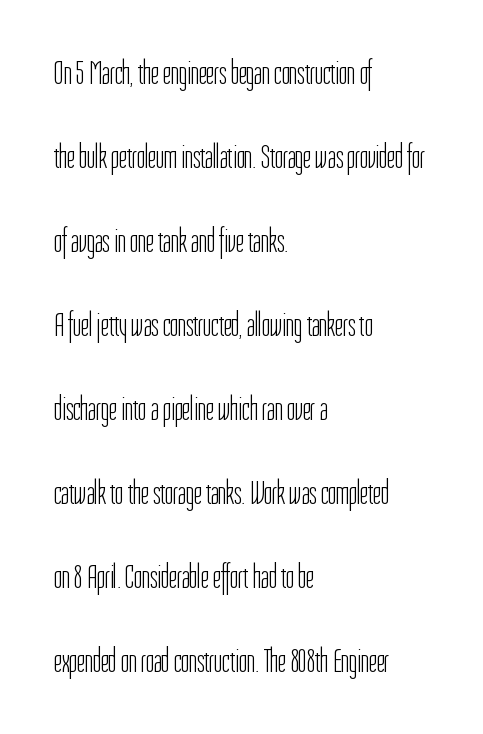
{"serif": "no", "italic": "no", "bold": "no", "weight": "light", "width": "condensed", "stroke_contrast": "low", "x_height": "medium", "monospaced": "no", "underline": "no", "align": "left", "line_spacing": "loose", "line_spacing_ratio": 2.47, "letter_spacing": "normal", "letter_spacing_em": 0.0, "glyph_px": 34}
